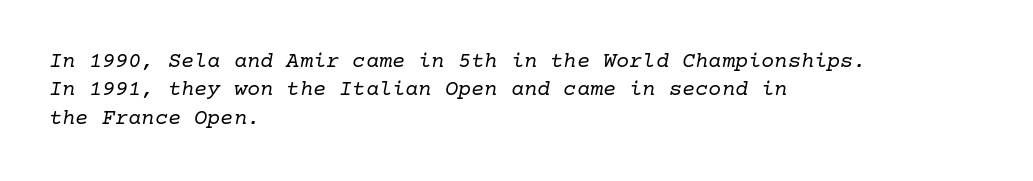
Students, note that the glyphs here touch the page at normal intervals. The passage shown stacks its lines at a standard gap. No heavy texture on the line: the type isn't bold. The lines in this sample share a left origin and differ only in where they stop. Just letters on the line, the space beneath them empty. Characters are canted at an angle relative to the baseline's perpendicular.
